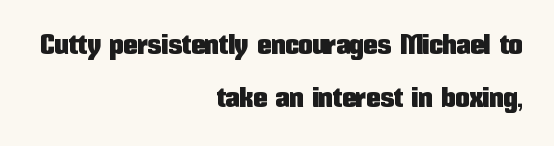
The paragraph has a hard right edge and a soft left edge. Classification — sans serif. The typography opts for an upright posture over an oblique one. The letterforms sit shoulder to shoulder at normal distance. The specimen omits any rule beneath the text block's lines. The rendering uses natural spacing where letterforms have individual widths.
